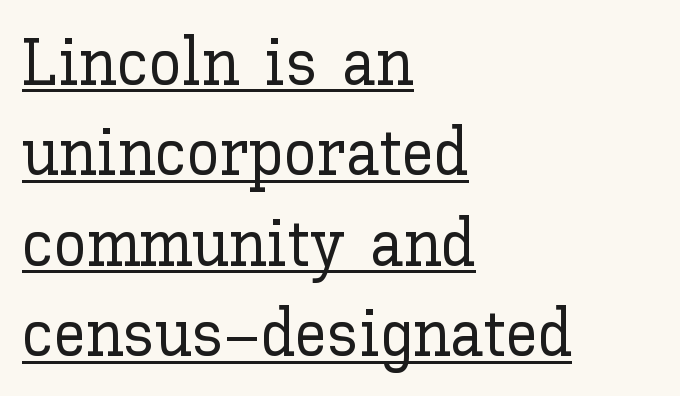
Words appear dense and cohesive because spacing is normal. The letters advance in unequal steps, a hallmark of proportional type. In CSS terms this would be text-align: left. Ordinary non-slanted type is in use. Interline gaps are of average width in this sample. You can see a thin bar hugging the bottom of the glyphs.
